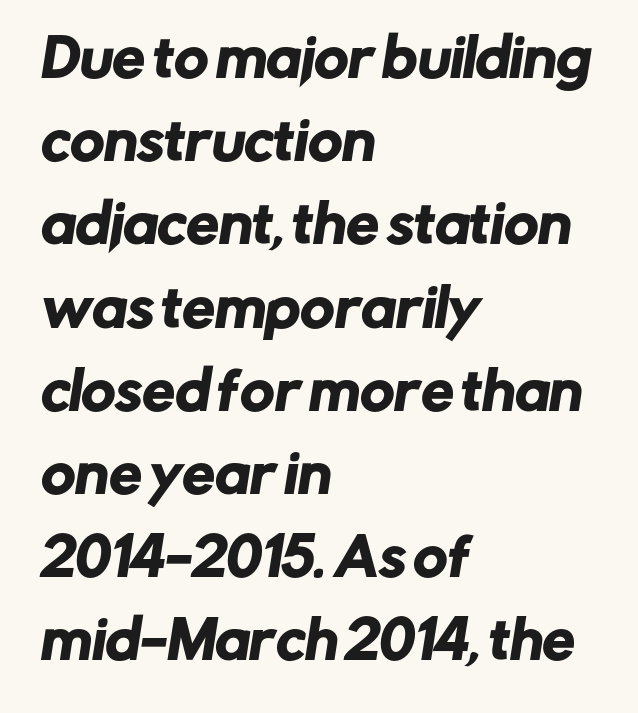
Q: Is the typeface a serif or a sans-serif typeface? A: Sans-serif.
Q: Is the text underlined? A: No.
Q: How is the paragraph aligned? A: Left-aligned.
Q: Is the spacing between letters normal or unusually wide? A: Normal.
Q: Is the spacing between lines tight, normal or loose? A: Normal.
Q: Width (condensed, normal, or wide)? A: Normal.
Q: Stroke contrast? A: Low.
Q: x-height? A: Medium.
Q: Monospaced? A: No.
